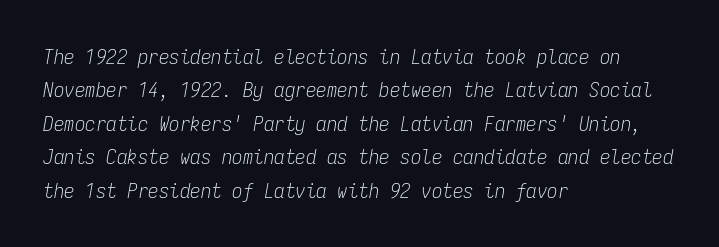
{"italic": "yes", "lean": "right", "slant_degrees": 9, "bold": "no", "underline": "no", "align": "left", "line_spacing": "normal", "line_spacing_ratio": 1.59, "letter_spacing": "normal", "letter_spacing_em": 0.0, "glyph_px": 21}
